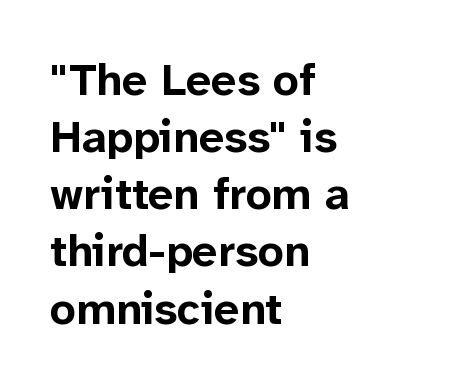
The image shows 45 px bold sans-serif type, upright; set left-aligned, normal line spacing (1.27x), normal letter spacing, not underlined; low stroke contrast and a medium x-height.
